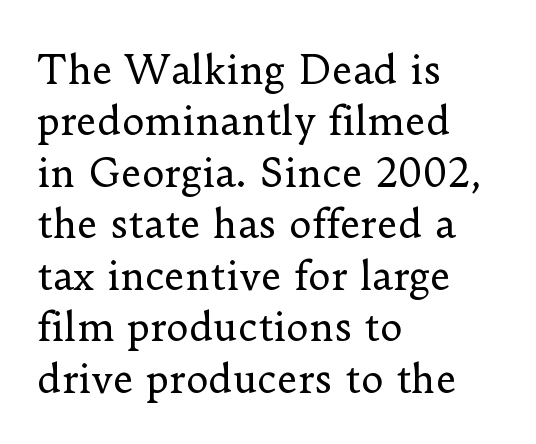
Small tapered or slab feet sit at the stroke ends, so this counts as serif. Is the block centered? No — it sits flush against the left margin. Here the designer chose a conventional face with non-uniform glyph widths. Designer's note — italics off, roman on.
